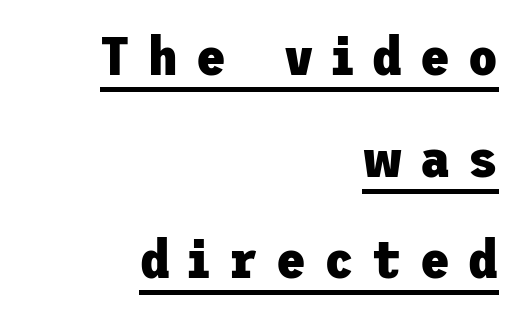
Font category for this specimen: sans-serif. Line endings align vertically; line beginnings do not. These characters rest on top of a visible drawn line. Here the glyphs are tracked loosely, breaking word shapes into spaced letters. Unlike italic type, these characters show no tilt at all. Each glyph is drawn with heavy, bold strokes.
